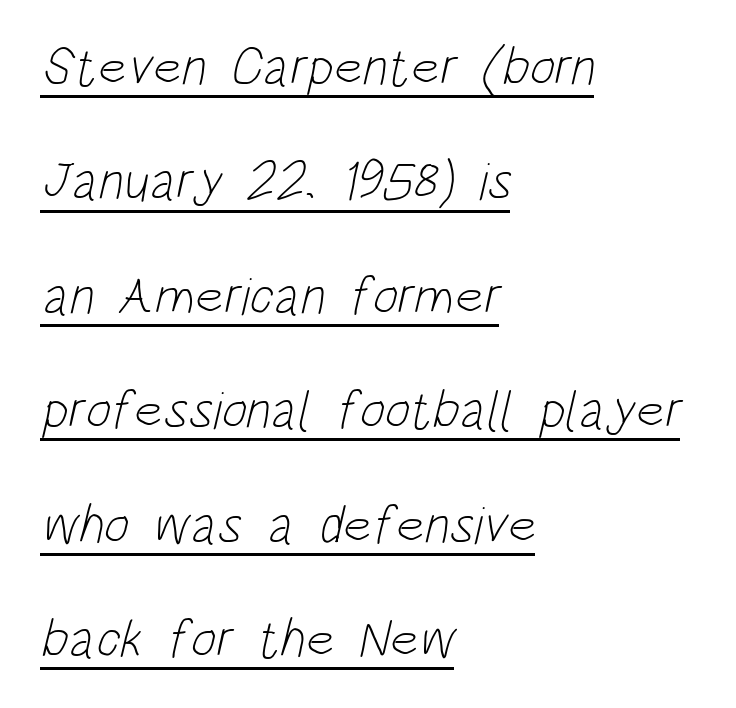
{"serif": "no", "bold": "no", "weight": "light", "width": "condensed", "stroke_contrast": "low", "x_height": "large", "monospaced": "no", "underline": "yes", "align": "left", "line_spacing": "loose", "line_spacing_ratio": 2.12, "letter_spacing": "normal", "letter_spacing_em": 0.0, "glyph_px": 54}
